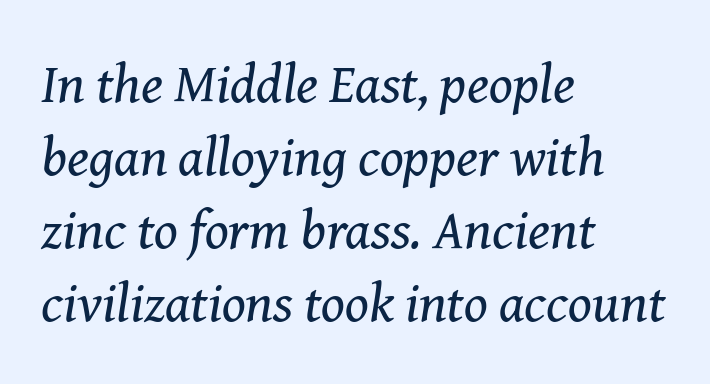
{"serif": "yes", "italic": "yes", "lean": "right", "slant_degrees": 8, "bold": "no", "weight": "regular", "width": "normal", "stroke_contrast": "medium", "x_height": "medium", "monospaced": "no", "underline": "no", "align": "left", "line_spacing": "normal", "line_spacing_ratio": 1.33, "letter_spacing": "normal", "letter_spacing_em": 0.0, "glyph_px": 55}
